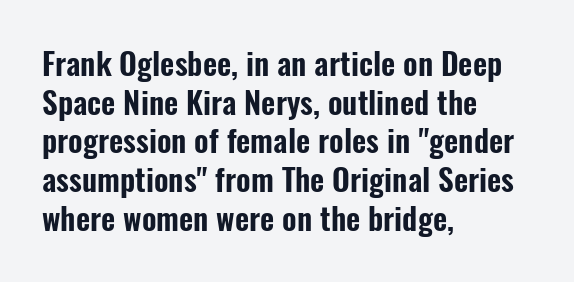
The font family rendered here belongs to the sans-serif group. Do the characters align in a grid? No, the font is proportional. Honestly, there is no underline to notice here at all. Normally led — the rows are evenly, conventionally spaced.
